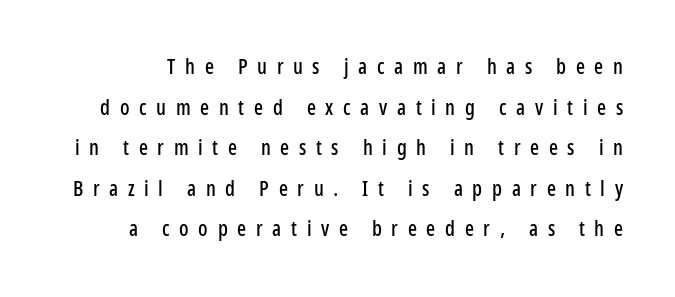
Lines of text with bare space underneath. The designer dialed line spacing up above the default. Compared with typical body copy, the letter spacing here is much looser. Every stem runs plumb, perpendicular to the baseline.
